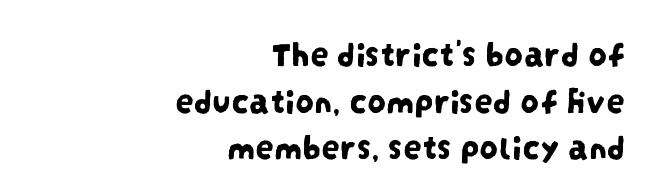
Q: Is the typeface a serif or a sans-serif typeface? A: Sans-serif.
Q: Is the text underlined? A: No.
Q: How is the paragraph aligned? A: Right-aligned.
Q: Is the spacing between letters normal or unusually wide? A: Normal.
Q: Is the spacing between lines tight, normal or loose? A: Normal.
Q: Width (condensed, normal, or wide)? A: Condensed.
Q: Stroke contrast? A: Low.
Q: x-height? A: Large.
Q: Monospaced? A: No.
